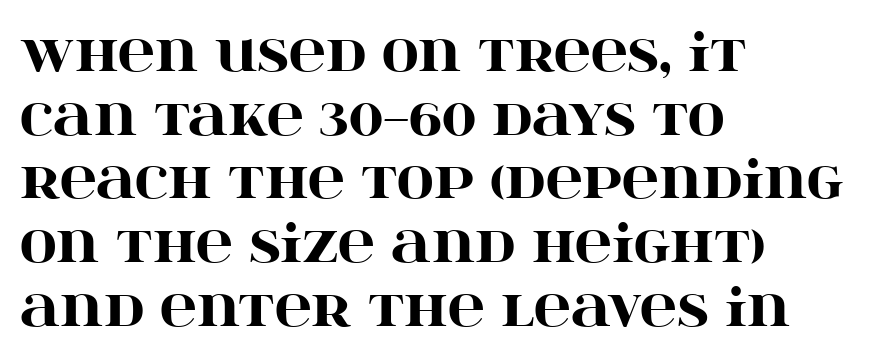
Leading: standard. Bold? Absolutely — the strokes are thick and heavy. No extra tracking has been applied to these lines. The foot of each line stays bare and open. The rendering shows small feet on the letterforms — a serif design.
